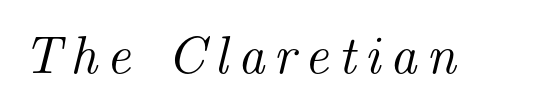
The image shows 53 px serif type, italic (leaning right); set not underlined; medium stroke contrast and a small x-height.
